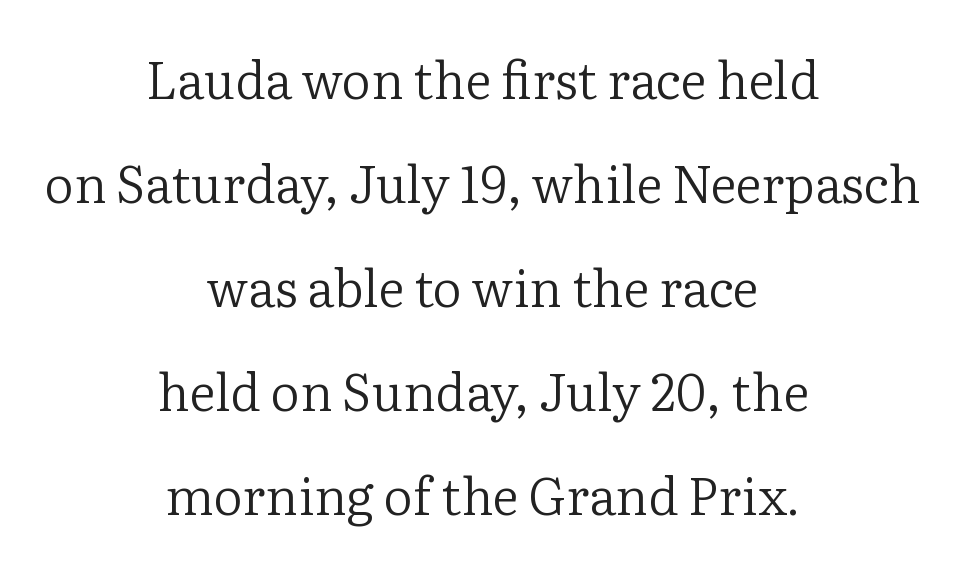
{"serif": "yes", "italic": "no", "bold": "no", "weight": "regular", "width": "normal", "stroke_contrast": "low", "x_height": "medium", "monospaced": "no", "underline": "no", "align": "center", "line_spacing": "loose", "line_spacing_ratio": 2.04, "letter_spacing": "normal", "letter_spacing_em": 0.0, "glyph_px": 51}
